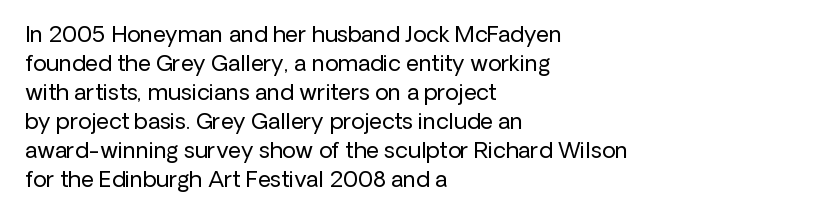
The image shows 22 px text type, upright; set left-aligned, normal line spacing (1.32x), normal letter spacing, not underlined.
